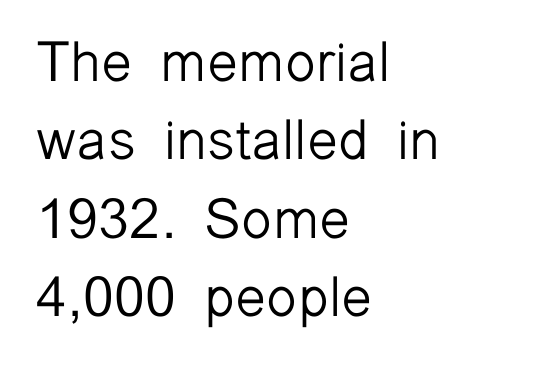
I'd call this a sans setting — the letters go barefoot. Nothing heavy about these letters — not bold at all. Spacing verdict: proportional, widths tailored to each character. Designer's note — italics off, roman on. The ragged edge is on the right, which tells us the setting is flush left. The gaps between neighbouring characters are ordinary and unremarkable.
